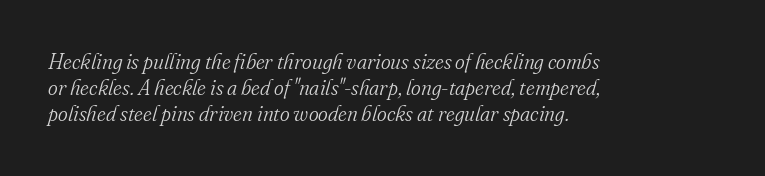
Q: Is the text bold? A: No.
Q: Is the text italic (slanted)? A: Yes, it leans right by about 16 degrees.
Q: Is the text underlined? A: No.
Q: How is the paragraph aligned? A: Left-aligned.
Q: Is the spacing between letters normal or unusually wide? A: Normal.
